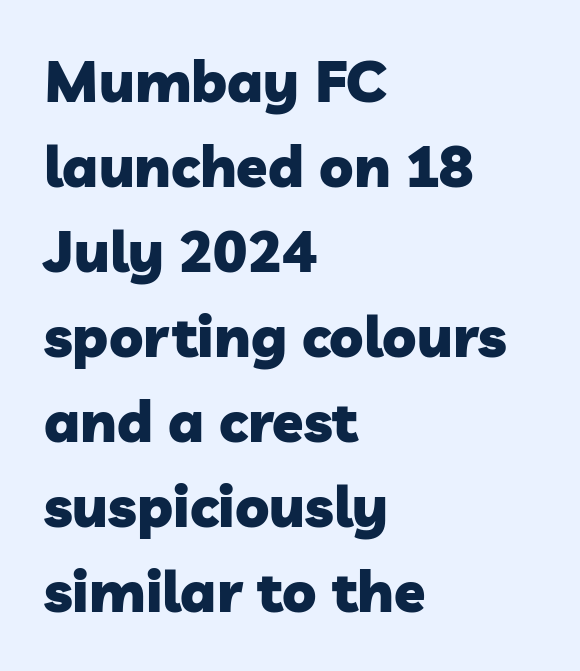
Q: Is the text bold? A: Yes.
Q: Is the typeface a serif or a sans-serif typeface? A: Sans-serif.
Q: Is the text underlined? A: No.
Q: How is the paragraph aligned? A: Left-aligned.
Q: Is the spacing between letters normal or unusually wide? A: Normal.
Q: Is the spacing between lines tight, normal or loose? A: Normal.
Q: Width (condensed, normal, or wide)? A: Normal.
Q: Stroke contrast? A: Low.
Q: x-height? A: Medium.
Q: Monospaced? A: No.
